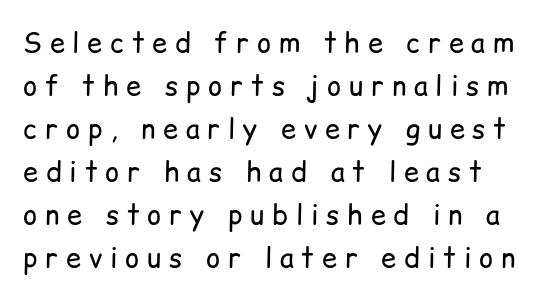
Vertically, the passage feels balanced, rows spaced as you'd expect. The strokes carry an ordinary text weight at most. The zone under the glyphs is completely vacant. The tracking reads as deliberately expanded to a designer's eye. This is the regular roman posture of the typeface.
